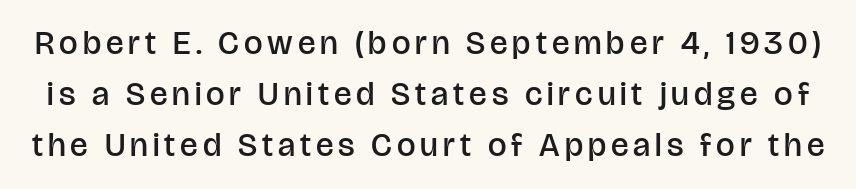
Q: Is the text bold? A: Semi-bold.
Q: Is the text italic (slanted)? A: No, it is upright.
Q: Is the typeface a serif or a sans-serif typeface? A: Sans-serif.
Q: Is the text underlined? A: No.
Q: Is the spacing between lines tight, normal or loose? A: Normal.
Q: Width (condensed, normal, or wide)? A: Normal.
Q: Stroke contrast? A: Low.
Q: x-height? A: Large.
Q: Monospaced? A: No.
